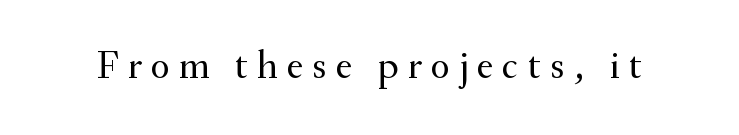
Here the glyphs are tracked loosely, breaking word shapes into spaced letters. This sample uses an upright cut, with every glyph sitting square on the baseline. Do the characters align in a grid? No, the font is proportional. The area under the type is left untouched.
